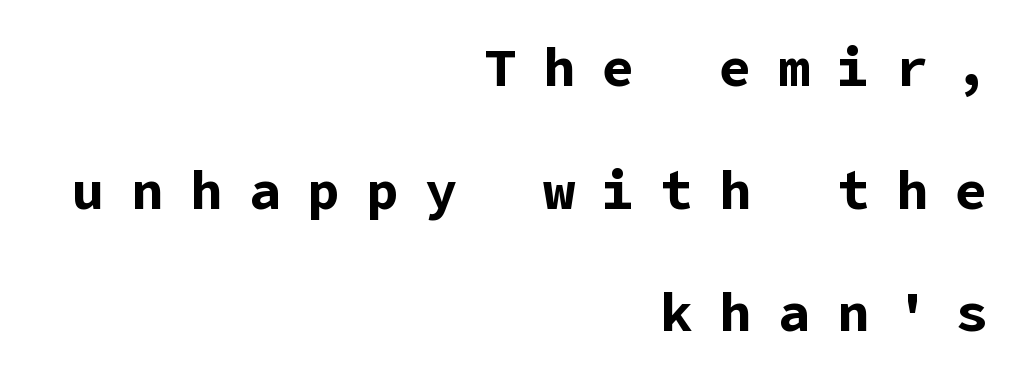
Q: Is the text bold? A: Yes.
Q: Is the text italic (slanted)? A: No, it is upright.
Q: Is the typeface a serif or a sans-serif typeface? A: Sans-serif.
Q: Is the text underlined? A: No.
Q: How is the paragraph aligned? A: Right-aligned.
Q: Is the spacing between letters normal or unusually wide? A: Unusually wide.
Q: Is the spacing between lines tight, normal or loose? A: Loose.
Q: Width (condensed, normal, or wide)? A: Normal.
Q: Stroke contrast? A: Low.
Q: x-height? A: Medium.
